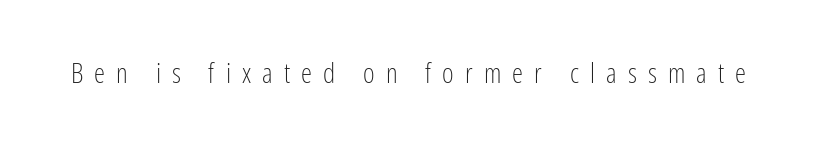
{"serif": "no", "italic": "no", "bold": "no", "weight": "light", "width": "condensed", "stroke_contrast": "low", "x_height": "medium", "monospaced": "no", "underline": "no", "letter_spacing": "wide", "letter_spacing_em": 0.4, "glyph_px": 28}
